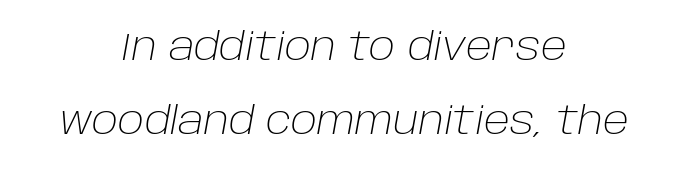
The image shows 39 px light type, italic (leaning right); set centered, loose line spacing (1.9x), normal letter spacing, not underlined; low stroke contrast and a large x-height.
